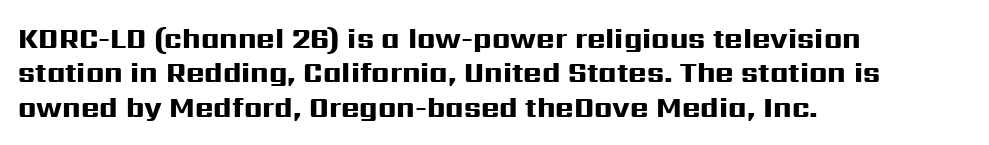
The image shows 28 px heavy, wide sans-serif type, upright; set left-aligned, line spacing 1.23x, normal letter spacing, not underlined; high stroke contrast and a medium x-height.
